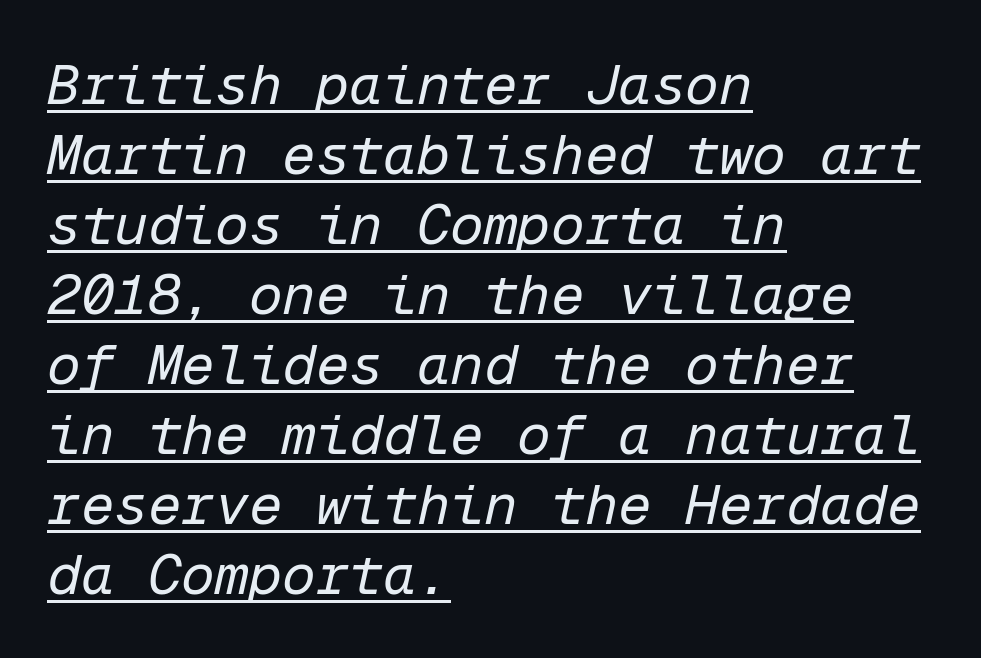
Q: Is the text bold? A: No.
Q: Is the text italic (slanted)? A: Yes, it leans right by about 12 degrees.
Q: Is the text underlined? A: Yes.
Q: How is the paragraph aligned? A: Left-aligned.
Q: Is the spacing between letters normal or unusually wide? A: Normal.
Q: Is the spacing between lines tight, normal or loose? A: Normal.
Q: Width (condensed, normal, or wide)? A: Normal.
Q: Stroke contrast? A: Low.
Q: x-height? A: Medium.
Q: Monospaced? A: Yes.
